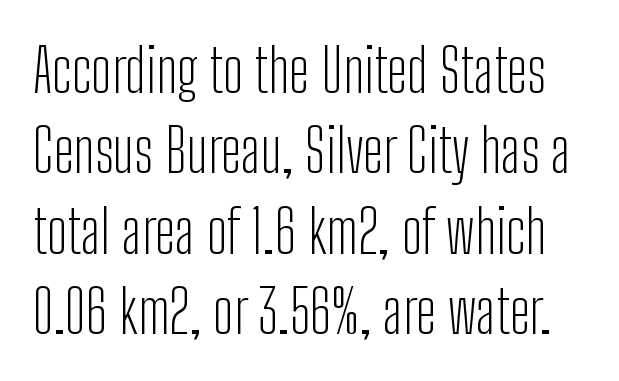
{"serif": "no", "italic": "no", "bold": "no", "weight": "light", "width": "condensed", "stroke_contrast": "low", "x_height": "medium", "monospaced": "no", "underline": "no", "line_spacing": "normal", "line_spacing_ratio": 1.34, "letter_spacing": "normal", "letter_spacing_em": 0.0, "glyph_px": 60}
